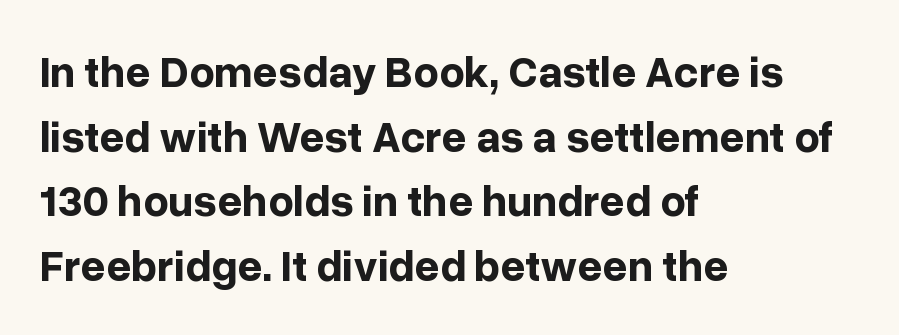
The image shows 44 px bold sans-serif type, upright; set left-aligned, normal line spacing (1.47x), normal letter spacing, not underlined; low stroke contrast and a medium x-height.
